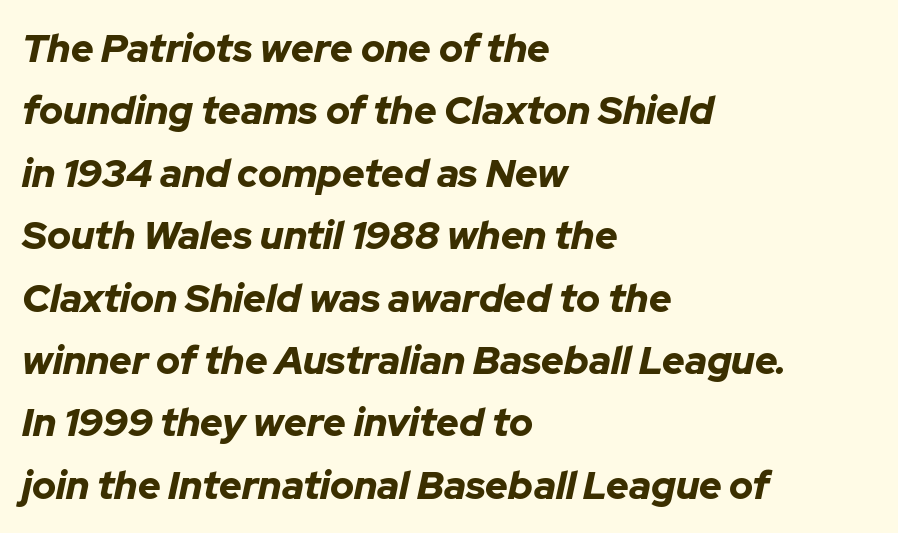
The image shows 39 px bold type, italic (leaning right); set left-aligned, normal line spacing (1.6x), normal letter spacing, not underlined; low stroke contrast and a medium x-height.
